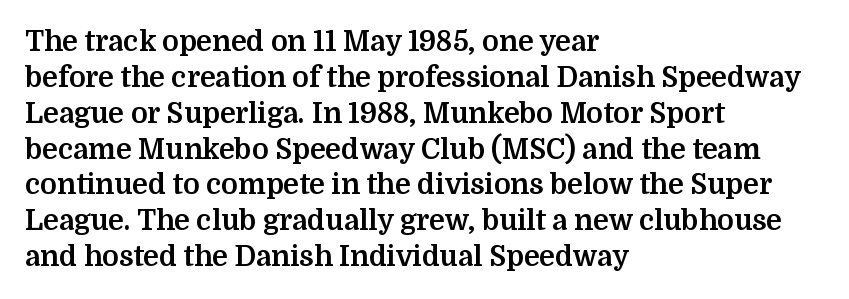
Q: Is the text bold? A: Yes.
Q: Is the text italic (slanted)? A: No, it is upright.
Q: Is the typeface a serif or a sans-serif typeface? A: Serif.
Q: Is the text underlined? A: No.
Q: How is the paragraph aligned? A: Left-aligned.
Q: Is the spacing between letters normal or unusually wide? A: Normal.
Q: Is the spacing between lines tight, normal or loose? A: Normal.
Q: Width (condensed, normal, or wide)? A: Normal.
Q: Stroke contrast? A: Medium.
Q: x-height? A: Medium.
Q: Monospaced? A: No.
